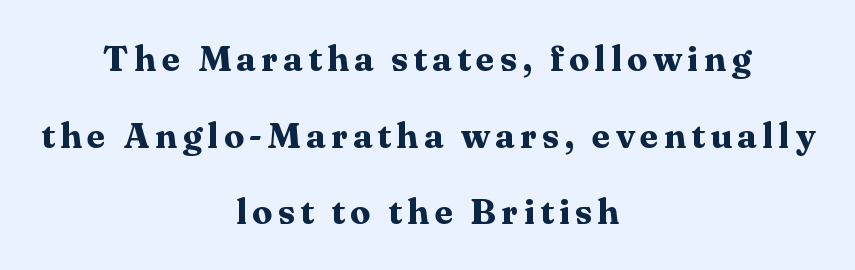
{"serif": "yes", "italic": "no", "bold": "yes", "weight": "bold", "width": "normal", "stroke_contrast": "medium", "x_height": "medium", "monospaced": "no", "underline": "no", "align": "center", "line_spacing": "loose", "line_spacing_ratio": 2.13, "glyph_px": 36}
